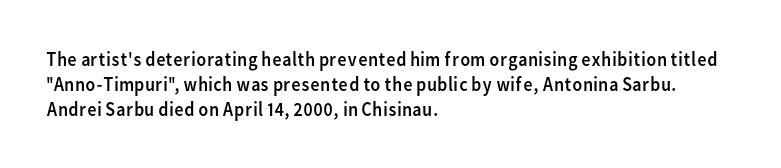
The image shows 20 px text type, upright; set left-aligned, normal line spacing (1.25x), normal letter spacing, not underlined.
